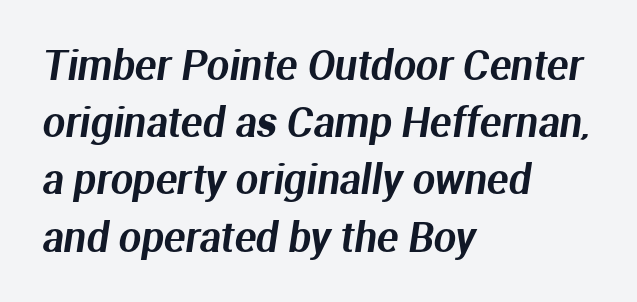
The image shows 40 px sans-serif type; set left-aligned, normal line spacing (1.43x), normal letter spacing, not underlined; medium stroke contrast and a medium x-height.
